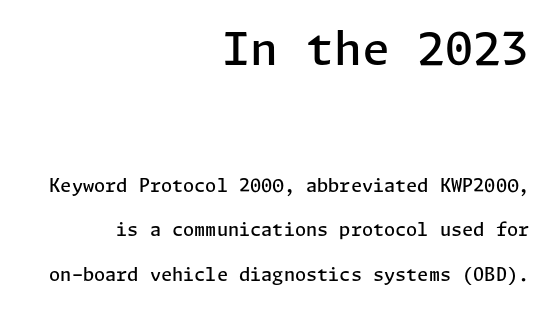
{"serif": "no", "italic": "no", "bold": "semi", "weight": "semibold", "width": "normal", "stroke_contrast": "low", "x_height": "medium", "underline": "no", "align": "right", "line_spacing": "loose", "line_spacing_ratio": 2.48, "letter_spacing": "normal", "letter_spacing_em": 0.0, "larger_block": "first", "size_ratio": 2.5, "glyph_px": 45}
